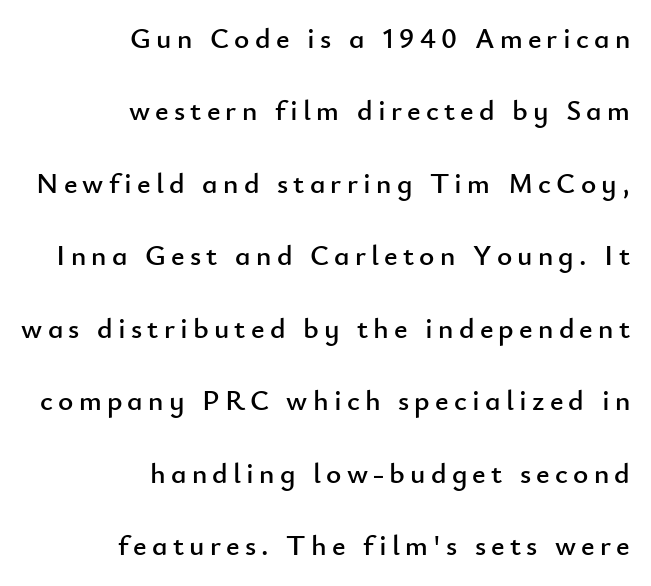
The image shows 29 px sans-serif type, upright; set right-aligned, loose line spacing (2.5x), not underlined; low stroke contrast and a small x-height.
